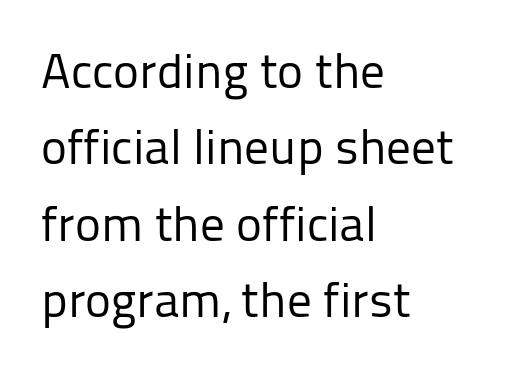
Q: Is the text bold? A: No.
Q: Is the text italic (slanted)? A: No, it is upright.
Q: Is the typeface a serif or a sans-serif typeface? A: Sans-serif.
Q: Is the text underlined? A: No.
Q: How is the paragraph aligned? A: Left-aligned.
Q: Is the spacing between letters normal or unusually wide? A: Normal.
Q: Is the spacing between lines tight, normal or loose? A: Normal.
Q: Width (condensed, normal, or wide)? A: Normal.
Q: Stroke contrast? A: Low.
Q: x-height? A: Medium.
Q: Monospaced? A: No.
